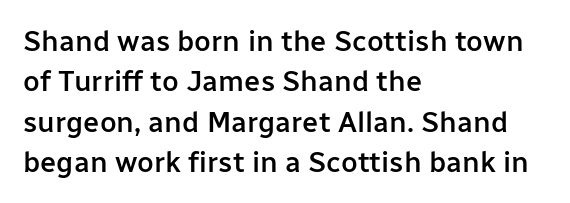
{"serif": "no", "italic": "no", "bold": "semi", "weight": "semibold", "width": "normal", "stroke_contrast": "low", "x_height": "medium", "monospaced": "no", "underline": "no", "align": "left", "line_spacing": "normal", "line_spacing_ratio": 1.39, "letter_spacing": "normal", "letter_spacing_em": 0.0, "glyph_px": 29}
